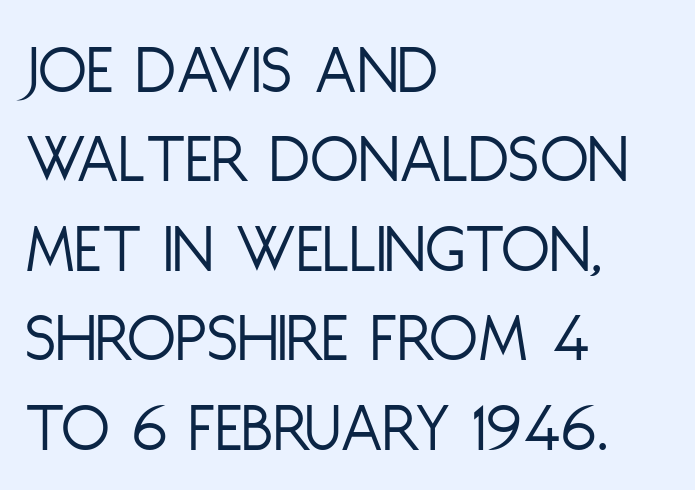
The image shows 71 px light, condensed sans-serif type, upright; set left-aligned, normal line spacing (1.26x), normal letter spacing, not underlined; low stroke contrast and a large x-height.
